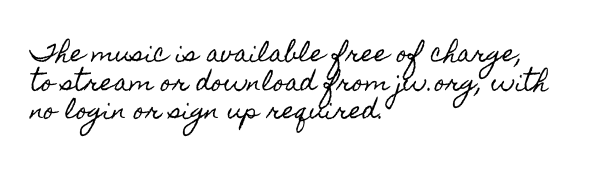
Each line starts at the same left margin while the right side varies. This sample uses plain, unmodified letter spacing. Only glyphs here, with clear space below each row.
